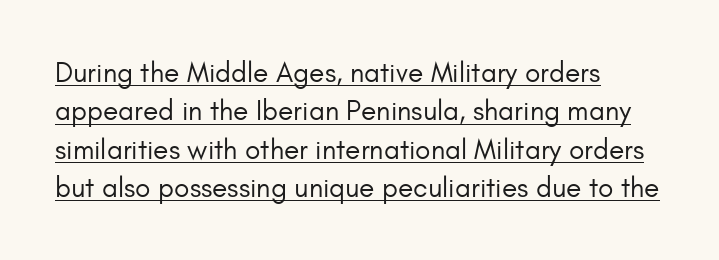
The font family rendered here belongs to the sans-serif group. The font sits on the lighter half of the weight spectrum, regular included. Is this a fixed-width face? No — the glyphs have proportional, varying widths. In terms of posture, this sample is upright. Emphasis is given by a line drawn under the lettering. A typesetter would call this leading conventional body-copy spacing.
